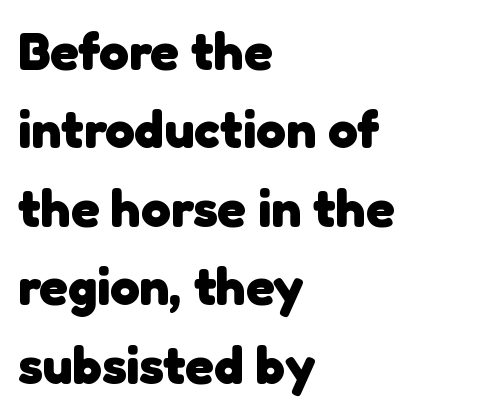
The line texture is even and compact thanks to regular tracking. The letters advance in unequal steps, a hallmark of proportional type. The gap between lines stays unmarked. The leading is moderate, giving the passage an even texture.
